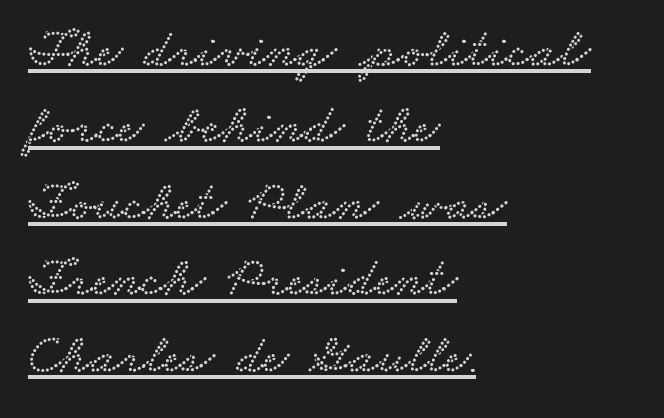
Looks like someone drew a line under every word here. The rendering uses a moderate line-height, typical for paragraphs. The face used here is seriffed, in the tradition of book romans. Short and long lines alike share a common starting point at left. Nothing unusual about the tracking: characters are spaced as the font intends.
